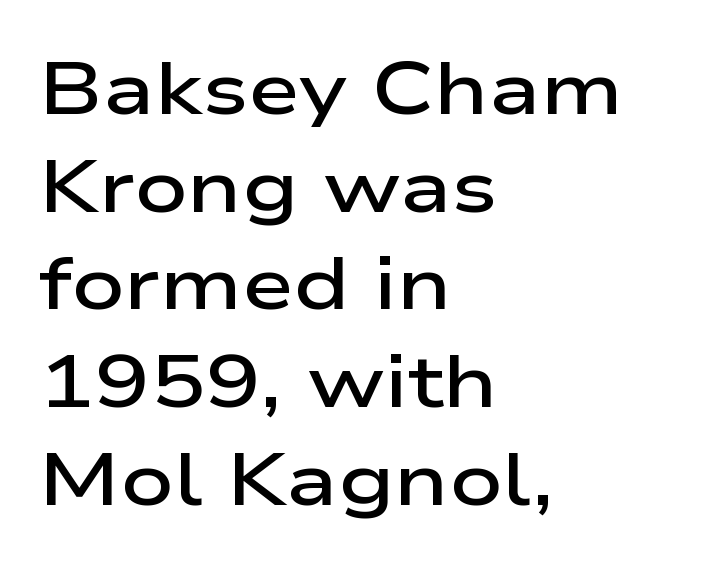
{"serif": "no", "italic": "no", "bold": "semi", "weight": "semibold", "width": "wide", "stroke_contrast": "low", "x_height": "medium", "monospaced": "no", "underline": "no", "align": "left", "line_spacing": "normal", "line_spacing_ratio": 1.32, "letter_spacing": "normal", "letter_spacing_em": 0.0, "glyph_px": 74}
